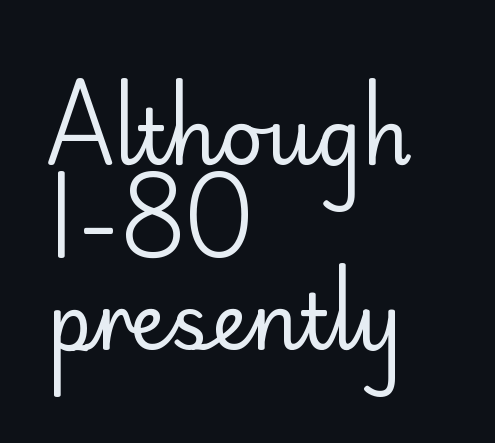
The image shows 76 px regular-weight sans-serif type, upright; set left-aligned, line spacing 1.22x, normal letter spacing, not underlined; low stroke contrast and a small x-height.
